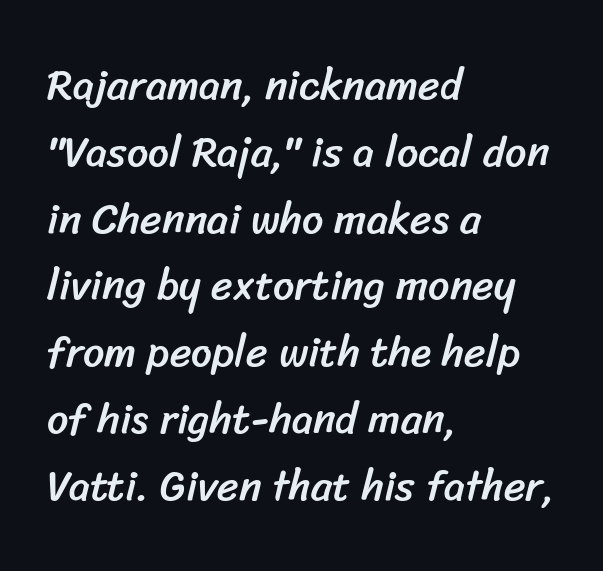
{"serif": "no", "width": "normal", "stroke_contrast": "low", "x_height": "medium", "monospaced": "no", "underline": "no", "align": "left", "line_spacing": "normal", "line_spacing_ratio": 1.59, "letter_spacing": "normal", "letter_spacing_em": 0.0, "glyph_px": 42}
